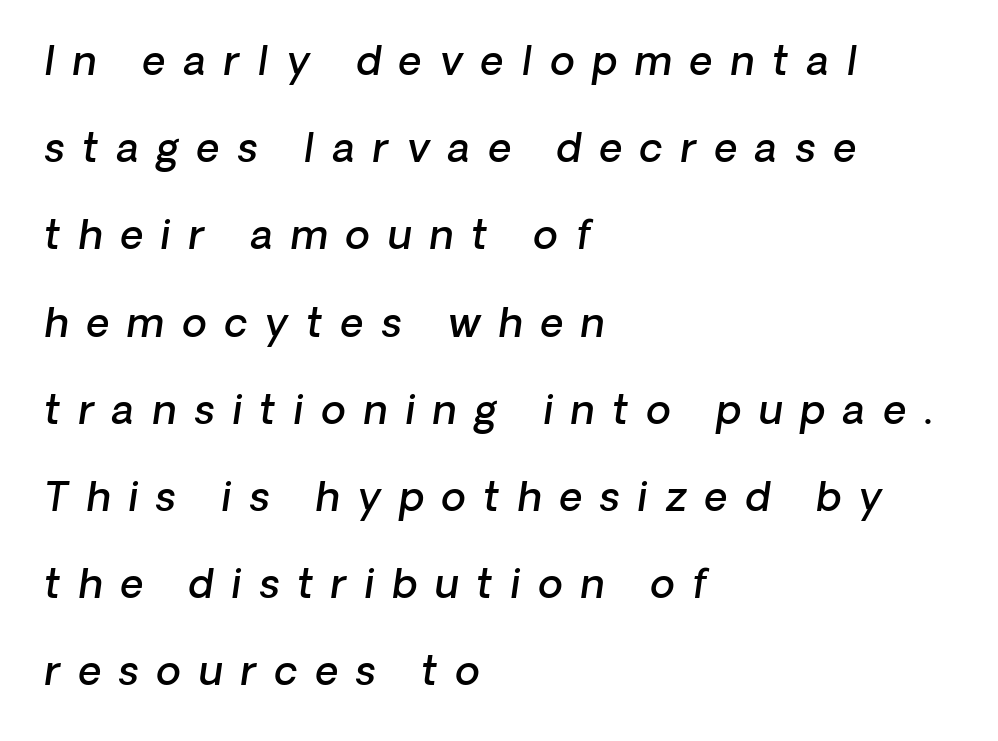
Check the space under the baseline: it is left empty. Line beginnings align vertically; line endings do not. Quick note: interline space is abundant. The sample has been set in demibold, a notch under bold. Spacing between characters has been opened up far beyond the box default. Is this a fixed-width face? No — the glyphs have proportional, varying widths.
